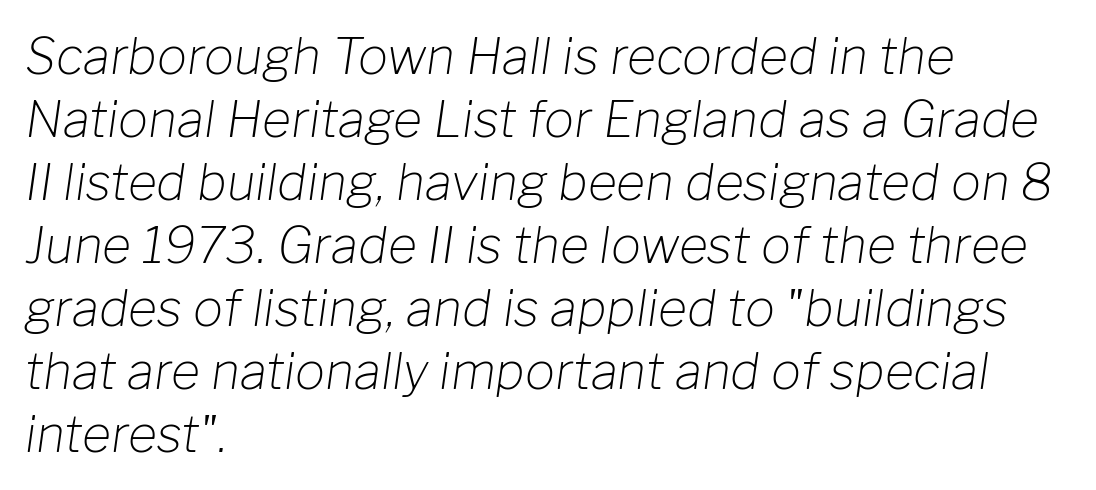
{"italic": "yes", "lean": "right", "slant_degrees": 8, "bold": "no", "weight": "light", "width": "normal", "stroke_contrast": "low", "x_height": "medium", "monospaced": "no", "underline": "no", "align": "left", "line_spacing": "normal", "line_spacing_ratio": 1.26, "letter_spacing": "normal", "letter_spacing_em": 0.0, "glyph_px": 50}
